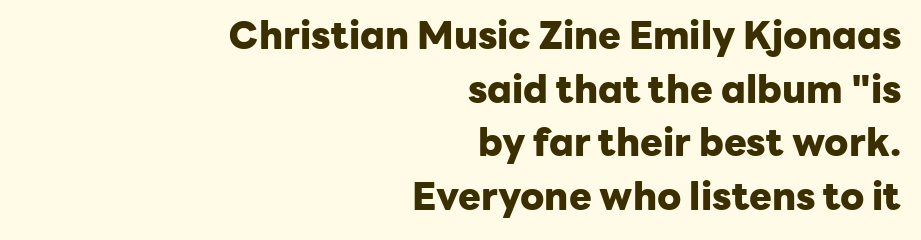
Q: Is the text bold? A: Yes.
Q: Is the text italic (slanted)? A: No, it is upright.
Q: Is the typeface a serif or a sans-serif typeface? A: Sans-serif.
Q: Is the text underlined? A: No.
Q: How is the paragraph aligned? A: Right-aligned.
Q: Is the spacing between letters normal or unusually wide? A: Normal.
Q: Is the spacing between lines tight, normal or loose? A: Normal.
Q: Width (condensed, normal, or wide)? A: Normal.
Q: Stroke contrast? A: Low.
Q: x-height? A: Medium.
Q: Monospaced? A: No.
